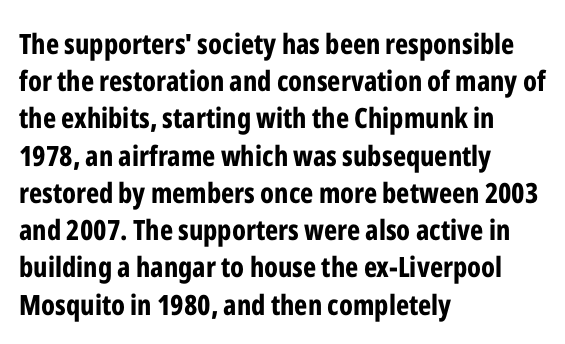
Q: Is the text bold? A: Yes.
Q: Is the text italic (slanted)? A: No, it is upright.
Q: Is the typeface a serif or a sans-serif typeface? A: Sans-serif.
Q: Is the text underlined? A: No.
Q: How is the paragraph aligned? A: Left-aligned.
Q: Is the spacing between letters normal or unusually wide? A: Normal.
Q: Is the spacing between lines tight, normal or loose? A: Normal.
Q: Width (condensed, normal, or wide)? A: Condensed.
Q: Stroke contrast? A: Low.
Q: x-height? A: Medium.
Q: Monospaced? A: No.
